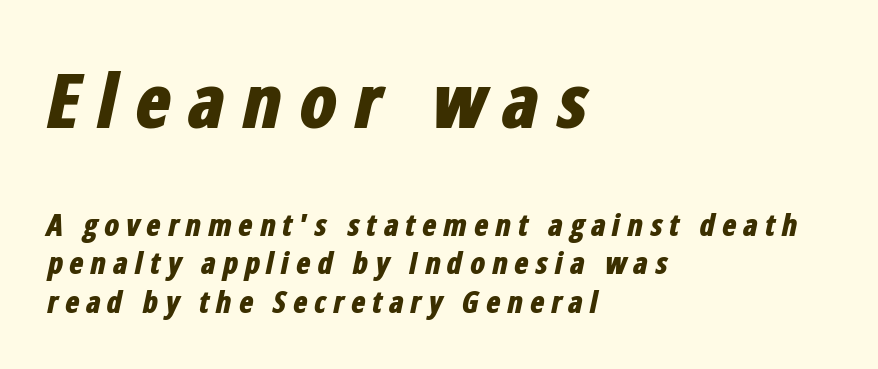
Quick note: interline space is typical. The text block is weighted toward the left margin, trailing off unevenly rightward. Underlining? Definitely not there. The passage shown is emphatically bold. Here the designer chose a conventional face with non-uniform glyph widths. Would a proofreader flag this as italicized? Yes.
